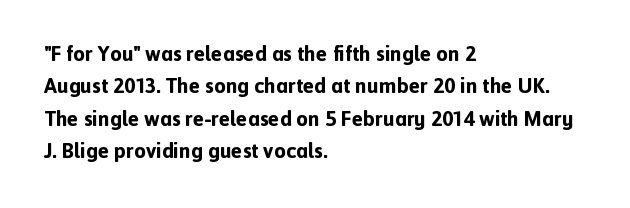
The image shows 21 px bold type, upright; set left-aligned, normal line spacing (1.54x), normal letter spacing, not underlined.
